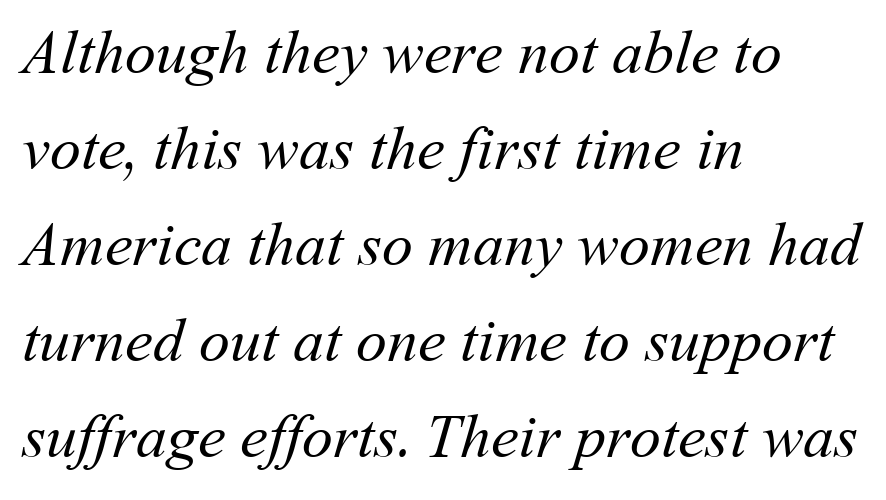
A normal amount of white space separates one row of letters from the next. Descenders hang freely into open space. Weight class: somewhere from thin through regular. A typesetter would call this zero additional tracking.
